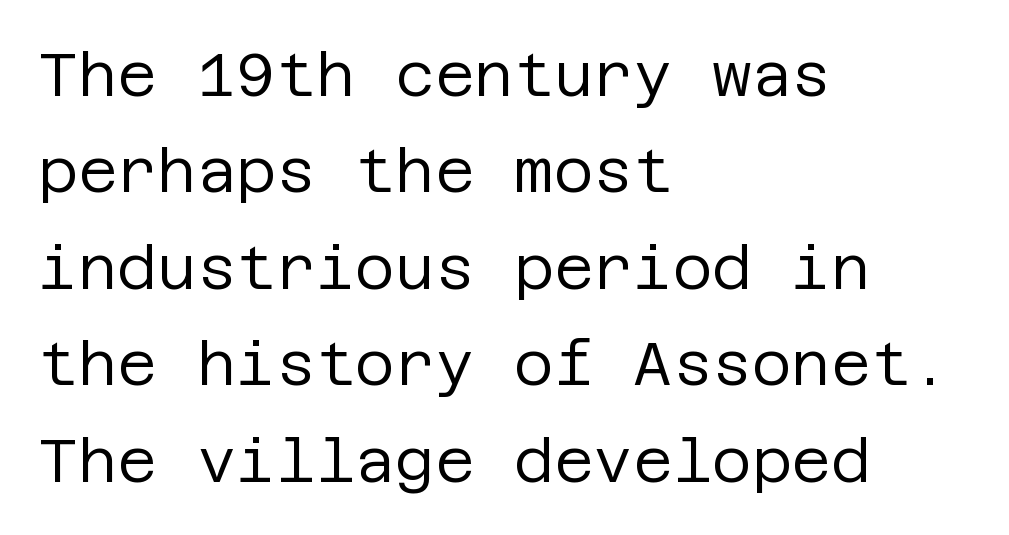
The image shows 61 px regular-weight sans-serif type, upright; set left-aligned, normal line spacing (1.58x), normal letter spacing, not underlined; low stroke contrast and a large x-height.
